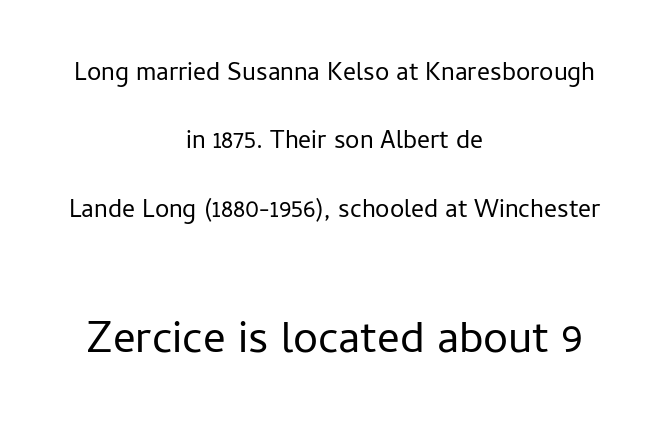
{"serif": "no", "italic": "no", "bold": "no", "weight": "light", "width": "normal", "stroke_contrast": "low", "x_height": "medium", "monospaced": "no", "underline": "no", "align": "center", "line_spacing": "loose", "line_spacing_ratio": 2.14, "letter_spacing": "normal", "letter_spacing_em": 0.0, "larger_block": "second", "size_ratio": 1.75, "glyph_px": 56}
